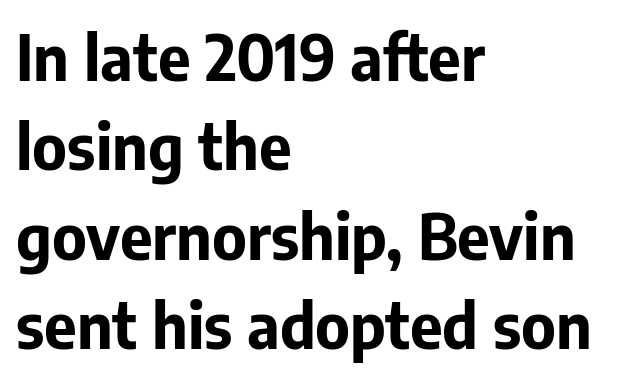
Teacher's note: observe the even left margin — that is flush-left alignment. Is there much room between lines? A standard amount, neither cramped nor airy. This sample has the flowing, uneven cadence of proportional lettering. Only glyphs here, with clear space below each row. You could call the tracking neutral — neither tight nor loose.
